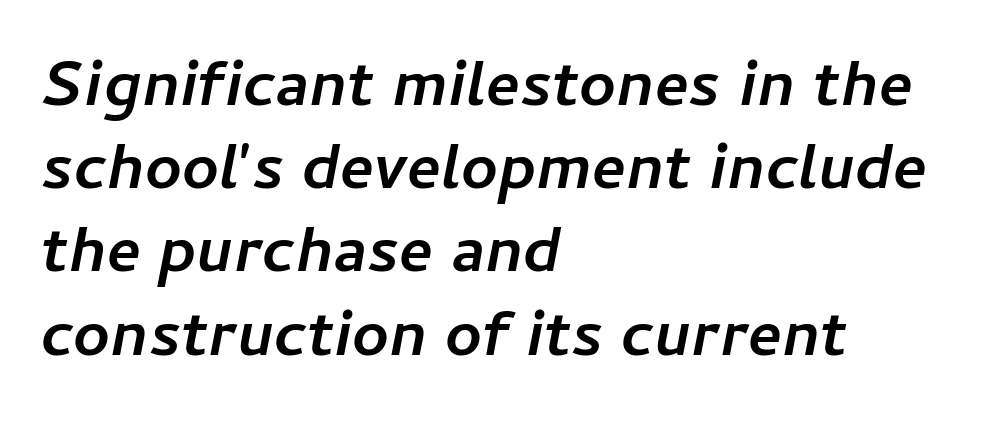
Line spacing here is normal. On the weight axis this lands at bold, roughly 700. This sample is left-justified, so line endings fall wherever the words run out. Slanted lettering throughout.
